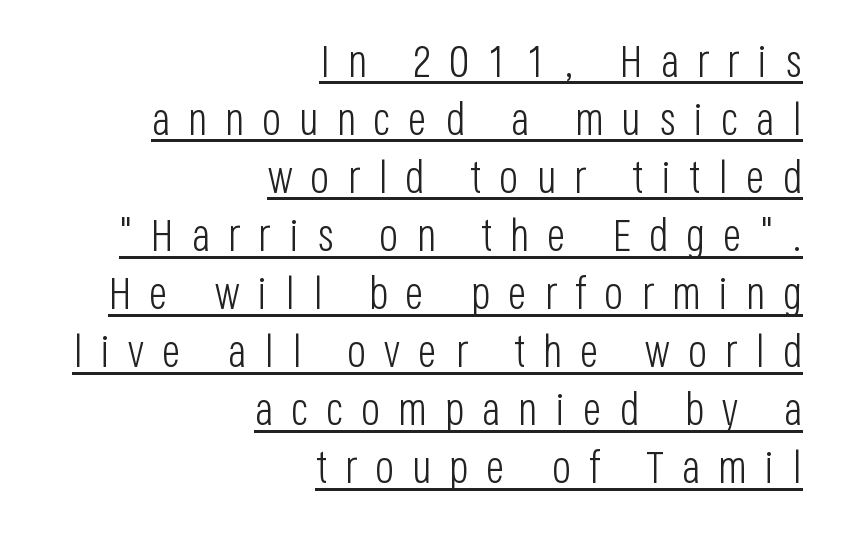
The image shows 45 px light, condensed sans-serif type, upright; set right-aligned, normal line spacing (1.29x), unusually wide letter spacing (+0.4 em), underlined; low stroke contrast and a large x-height.
